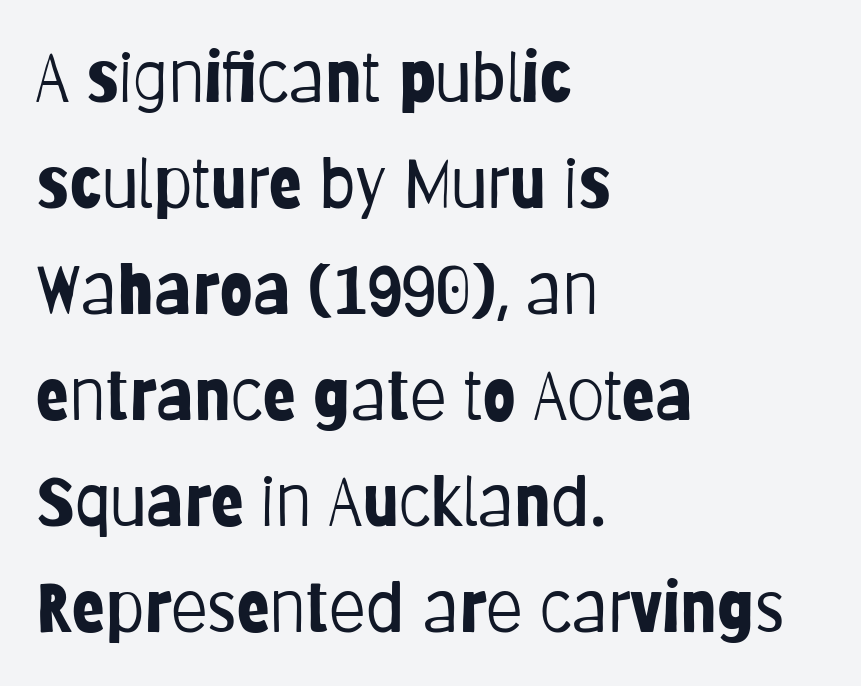
The image shows 68 px light, condensed sans-serif type, upright; set left-aligned, normal line spacing (1.56x), normal letter spacing, not underlined; low stroke contrast and a large x-height.
